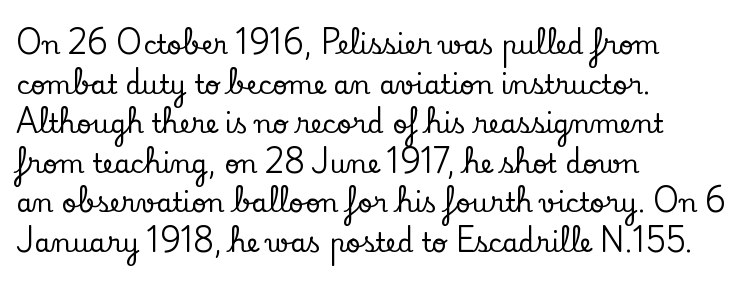
Interline gaps are of average width in this sample. The type sits square on the baseline with zero lean. Just letters on the line, the space beneath them empty. Students, note that the glyphs here touch the page at normal intervals. The rendering anchors every line to the left-hand side.
